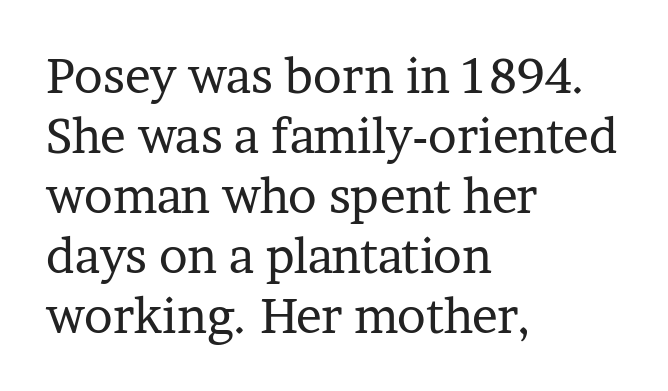
Q: Is the text bold? A: No.
Q: Is the text italic (slanted)? A: No, it is upright.
Q: Is the typeface a serif or a sans-serif typeface? A: Serif.
Q: Is the text underlined? A: No.
Q: How is the paragraph aligned? A: Left-aligned.
Q: Is the spacing between letters normal or unusually wide? A: Normal.
Q: Is the spacing between lines tight, normal or loose? A: Normal.
Q: Width (condensed, normal, or wide)? A: Normal.
Q: Stroke contrast? A: Low.
Q: x-height? A: Medium.
Q: Monospaced? A: No.
